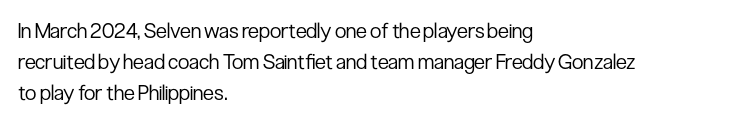
The image shows 21 px text type, upright; set left-aligned, normal line spacing (1.47x), normal letter spacing, not underlined.
